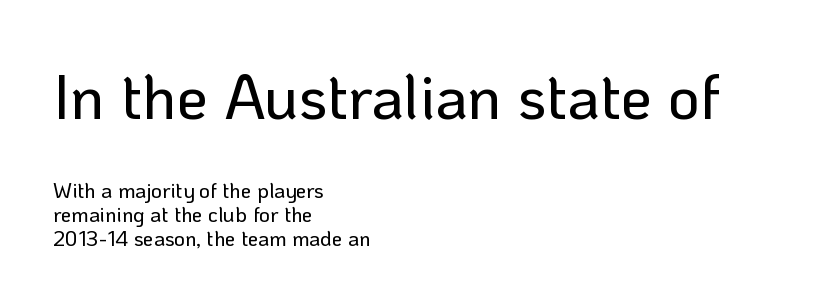
Plain, unruled lines of type. Stroke terminals: plain, sans-serif. Here the designer chose a conventional face with non-uniform glyph widths. Successive baselines arrive quickly, one right under another. All the whitespace from short lines collects on the right. Does extra space separate the letters? No, they use regular spacing.
